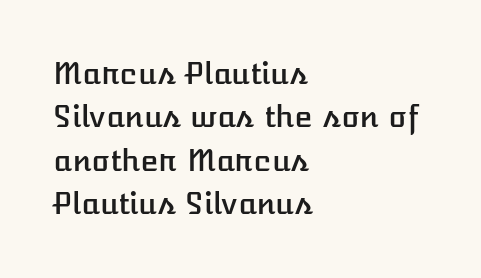
The image shows 30 px text type, upright; set left-aligned, normal line spacing (1.45x), normal letter spacing, not underlined; low stroke contrast and a medium x-height.
